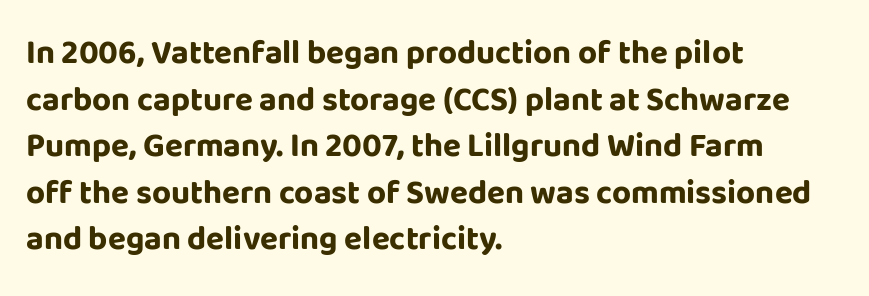
Q: Is the text bold? A: Yes.
Q: Is the text italic (slanted)? A: No, it is upright.
Q: Is the typeface a serif or a sans-serif typeface? A: Sans-serif.
Q: Is the text underlined? A: No.
Q: How is the paragraph aligned? A: Left-aligned.
Q: Is the spacing between letters normal or unusually wide? A: Normal.
Q: Is the spacing between lines tight, normal or loose? A: Normal.
Q: Width (condensed, normal, or wide)? A: Normal.
Q: Stroke contrast? A: Low.
Q: x-height? A: Large.
Q: Monospaced? A: No.
